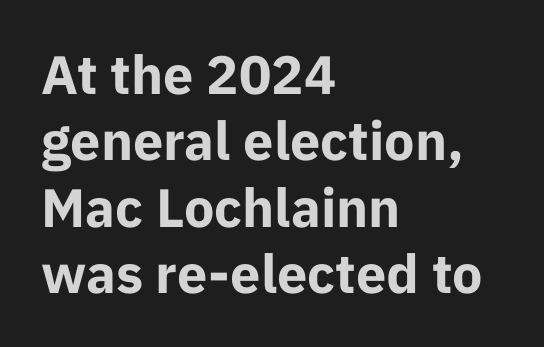
This sample has the flowing, uneven cadence of proportional lettering. Default kerning and tracking; the words read as compact shapes. The area under the type is left untouched. You'd pick this weight for a headline — it's a proper bold.
